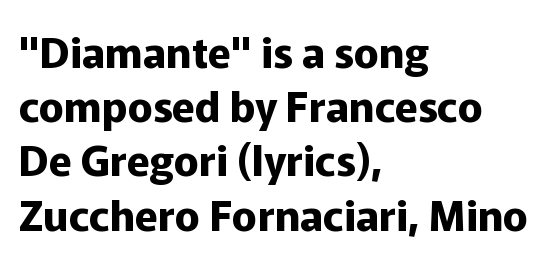
Q: Is the text bold? A: Yes.
Q: Is the text italic (slanted)? A: No, it is upright.
Q: Is the typeface a serif or a sans-serif typeface? A: Sans-serif.
Q: Is the text underlined? A: No.
Q: How is the paragraph aligned? A: Left-aligned.
Q: Is the spacing between letters normal or unusually wide? A: Normal.
Q: Is the spacing between lines tight, normal or loose? A: Normal.
Q: Width (condensed, normal, or wide)? A: Normal.
Q: Stroke contrast? A: Low.
Q: x-height? A: Medium.
Q: Monospaced? A: No.
